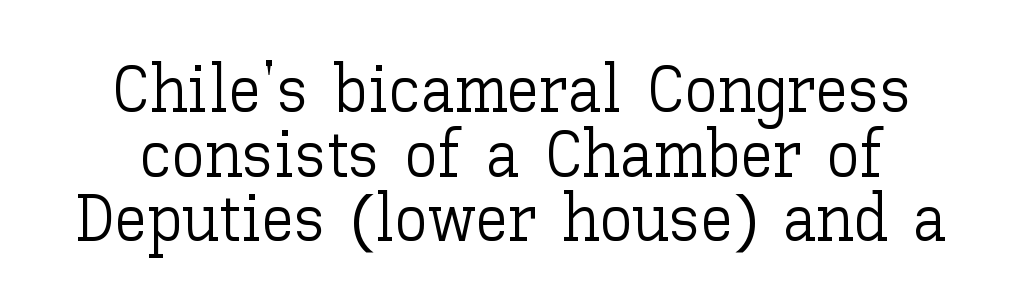
Quick note: underline off. Character widths vary here, with narrow letters taking less room than wide ones. Cramped leading. Tracking here is standard; glyphs follow each other at the usual distance. You can tell it's not italic because the verticals are truly vertical.
